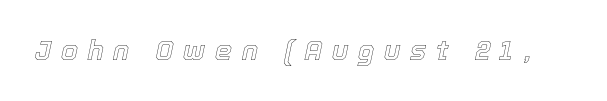
Q: Is the text italic (slanted)? A: Yes, it leans right by about 12 degrees.
Q: Is the text underlined? A: No.
Q: Is the spacing between letters normal or unusually wide? A: Unusually wide.
